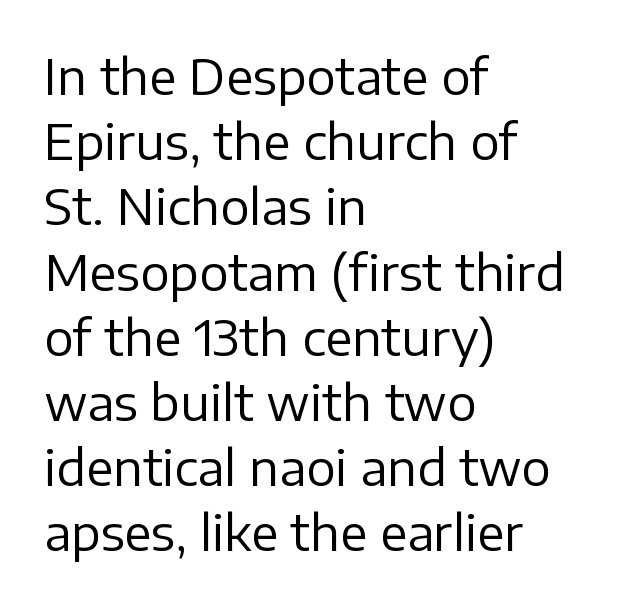
{"serif": "no", "italic": "no", "bold": "no", "weight": "regular", "width": "normal", "stroke_contrast": "low", "x_height": "medium", "monospaced": "no", "underline": "no", "align": "left", "line_spacing": "normal", "line_spacing_ratio": 1.33, "letter_spacing": "normal", "letter_spacing_em": 0.0, "glyph_px": 49}
